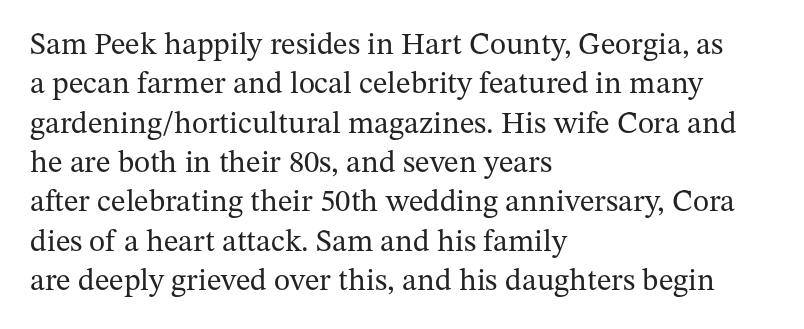
{"serif": "yes", "italic": "no", "bold": "no", "weight": "regular", "width": "normal", "stroke_contrast": "medium", "x_height": "medium", "monospaced": "no", "underline": "no", "align": "left", "line_spacing": "normal", "line_spacing_ratio": 1.27, "letter_spacing": "normal", "letter_spacing_em": 0.0, "glyph_px": 31}
